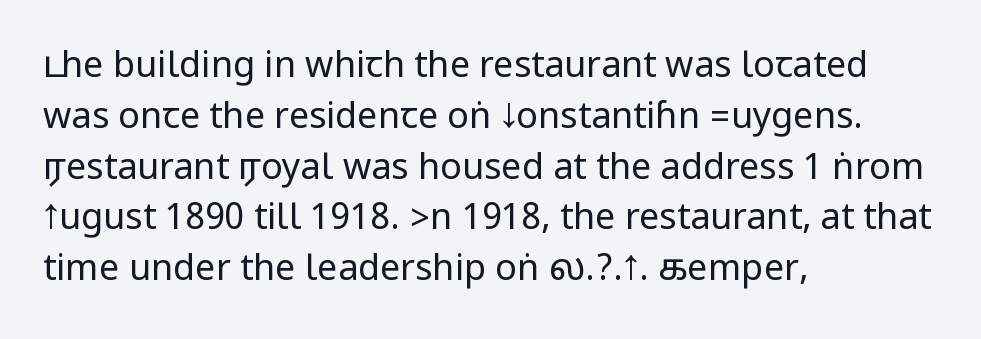
The image shows 36 px regular-weight, condensed sans-serif type, upright; set left-aligned, normal line spacing (1.41x), normal letter spacing, not underlined; low stroke contrast.
